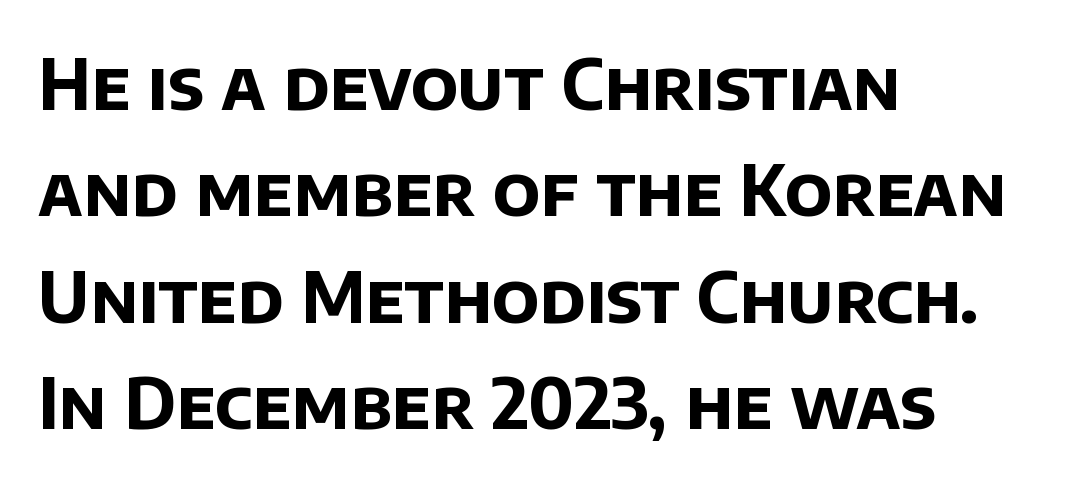
The passage shown is typed in a proportional face where columns would drift. This is heavy type, rendered in bold. One glance says typical: line gaps are just what's usual. Line starts are locked; line ends wander.
